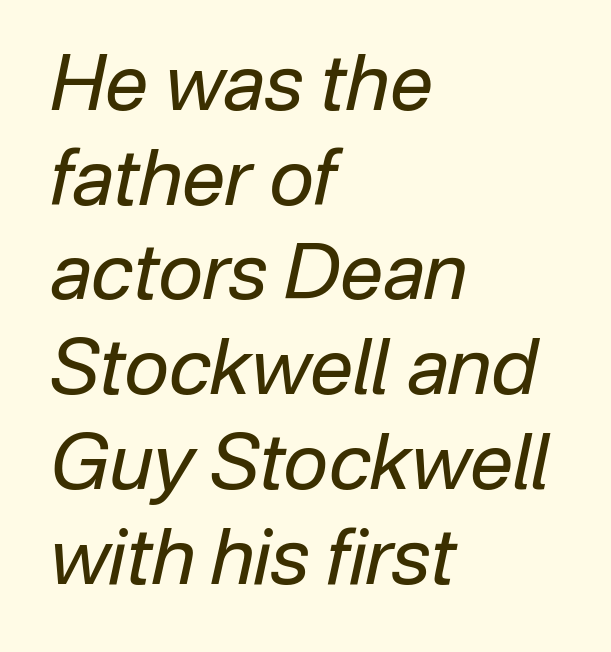
The image shows 77 px regular-weight type, italic (leaning right); set left-aligned, line spacing 1.23x, normal letter spacing, not underlined; low stroke contrast and a medium x-height.
